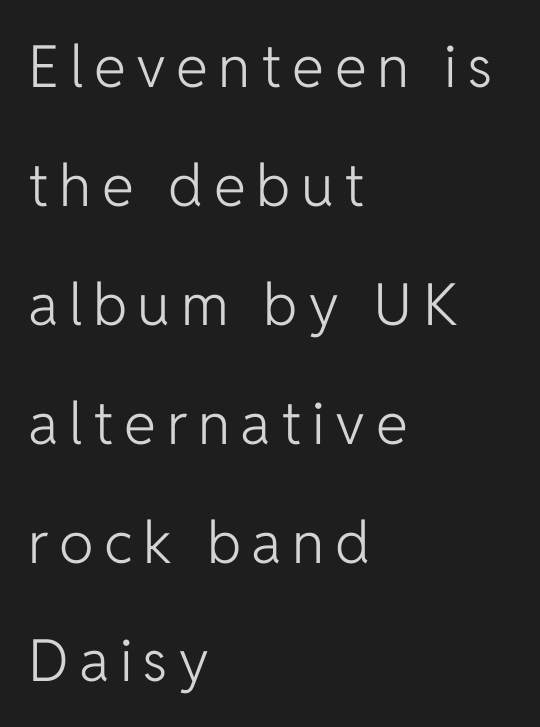
Q: Is the text bold? A: No.
Q: Is the text italic (slanted)? A: No, it is upright.
Q: Is the typeface a serif or a sans-serif typeface? A: Sans-serif.
Q: Is the text underlined? A: No.
Q: How is the paragraph aligned? A: Left-aligned.
Q: Is the spacing between lines tight, normal or loose? A: Loose.
Q: Width (condensed, normal, or wide)? A: Normal.
Q: Stroke contrast? A: Low.
Q: x-height? A: Medium.
Q: Monospaced? A: No.
